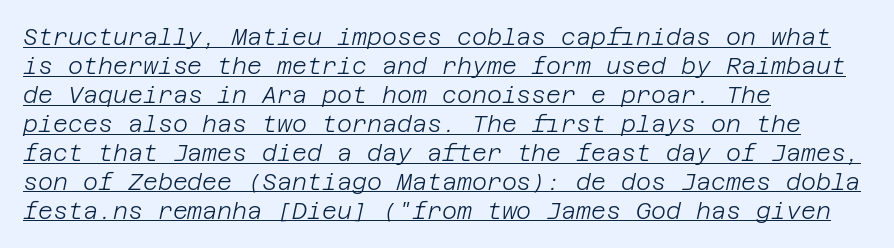
Q: Is the text bold? A: No.
Q: Is the text italic (slanted)? A: Yes, it leans right by about 12 degrees.
Q: Is the text underlined? A: Yes.
Q: How is the paragraph aligned? A: Left-aligned.
Q: Is the spacing between letters normal or unusually wide? A: Normal.
Q: Is the spacing between lines tight, normal or loose? A: Normal.
